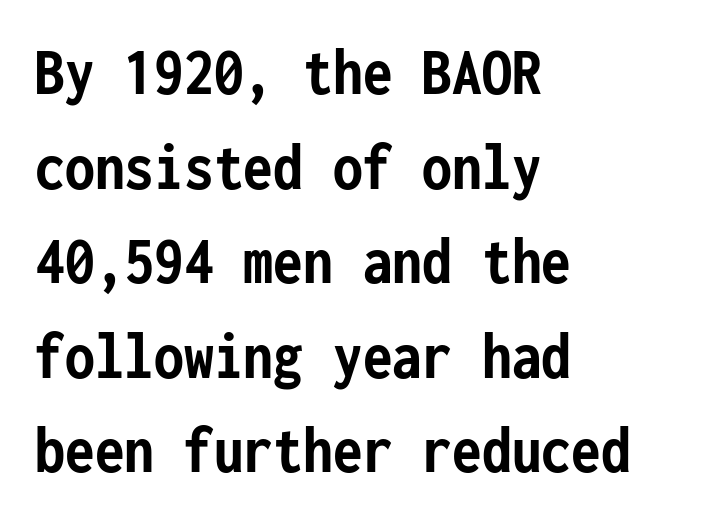
Here the designer chose a console-style face with uniform glyph widths. Each new line begins a customary step beneath the previous one. Serif or sans? Sans — the stroke terminals are bare. Underline: absent. A roman cut, with each character standing at attention.
